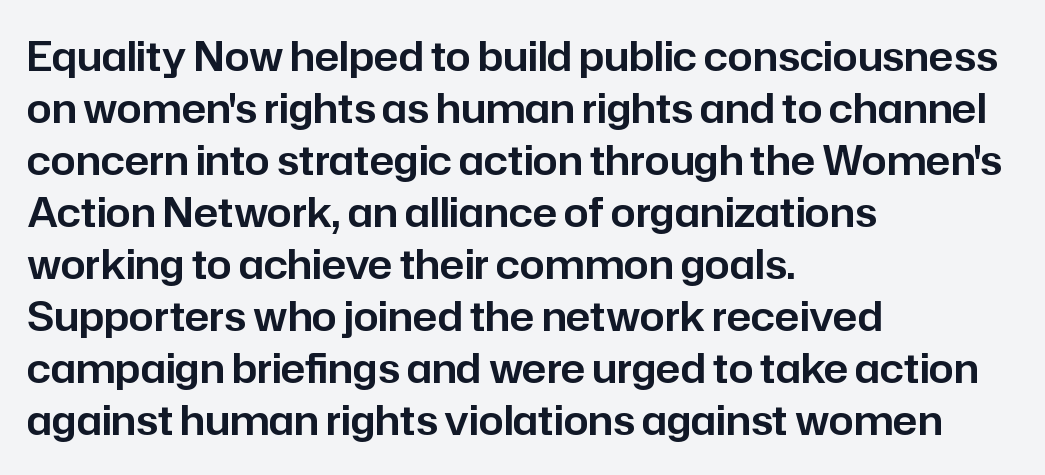
The image shows 40 px sans-serif type, upright; set left-aligned, normal line spacing (1.3x), normal letter spacing, not underlined; low stroke contrast and a medium x-height.
